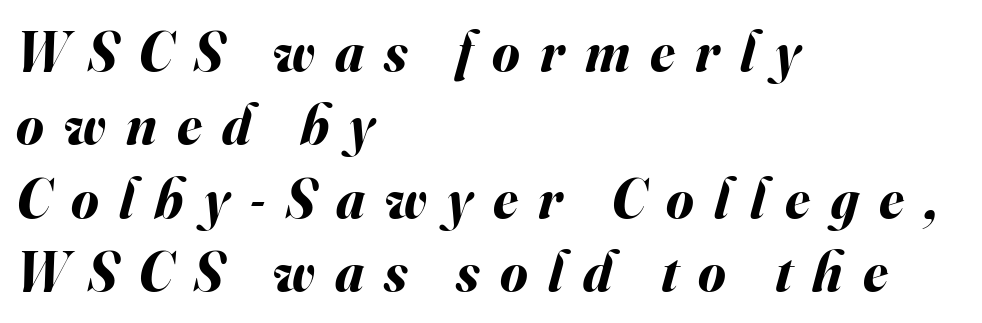
The rendering inserts visible extra space after every character. The lines sit at an ordinary, default distance from one another. Looks like regular typesetting: each glyph gets only the width it needs. This sample uses an oblique cut, with every glyph tilted off the vertical.
